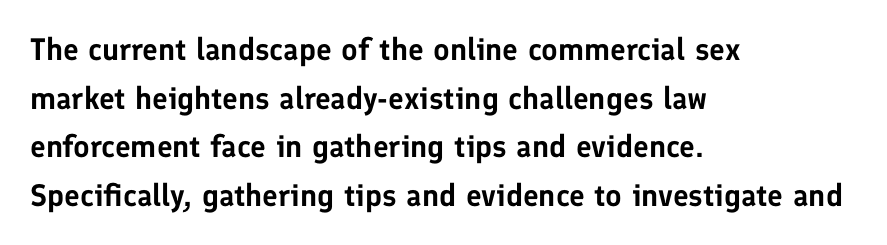
Q: Is the text italic (slanted)? A: No, it is upright.
Q: Is the typeface a serif or a sans-serif typeface? A: Sans-serif.
Q: Is the text underlined? A: No.
Q: How is the paragraph aligned? A: Left-aligned.
Q: Is the spacing between letters normal or unusually wide? A: Normal.
Q: Is the spacing between lines tight, normal or loose? A: Normal.
Q: Width (condensed, normal, or wide)? A: Normal.
Q: Stroke contrast? A: Low.
Q: x-height? A: Medium.
Q: Monospaced? A: No.
